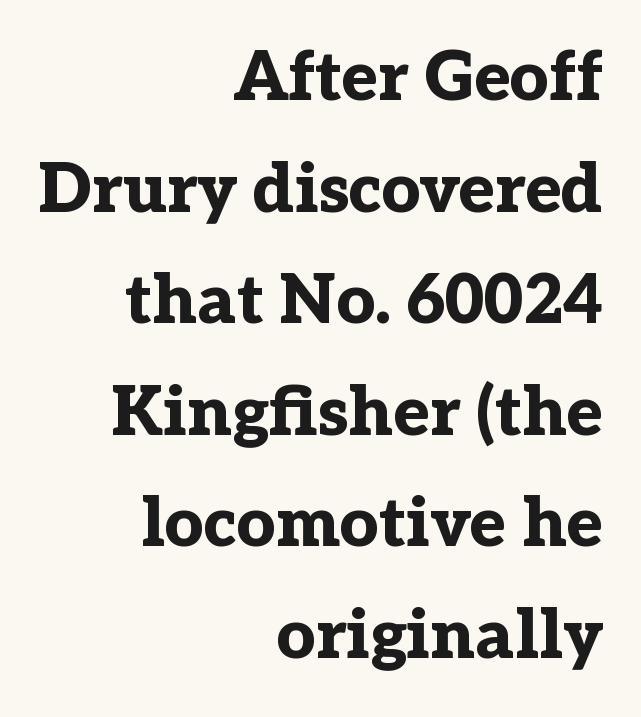
The image shows 68 px bold serif type, upright; set right-aligned, normal line spacing (1.64x), normal letter spacing, not underlined; low stroke contrast and a medium x-height.
